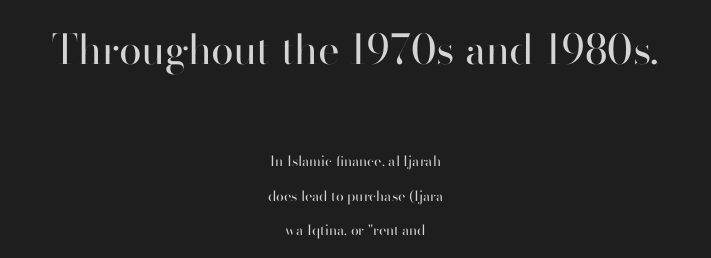
The image shows 41 px regular-weight sans-serif type, upright; set centered, loose line spacing (2.45x), normal letter spacing, not underlined; the first (top) block is 2.93x larger; high stroke contrast and a small x-height.
